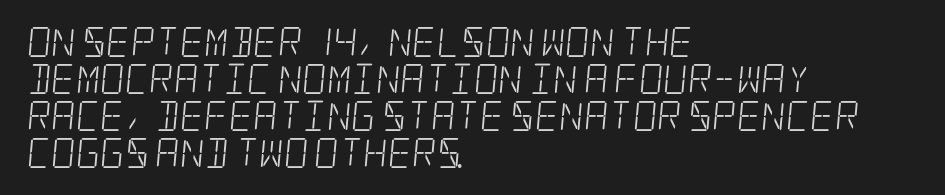
The image shows 30 px light, condensed serif type; set left-aligned, line spacing 1.23x, normal letter spacing, not underlined; low stroke contrast and a large x-height.
